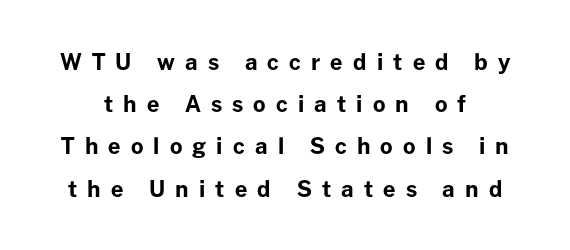
Bold? Absolutely — the strokes are thick and heavy. The baseline area is clear. Is the letter spacing exaggerated? Yes — the characters are pushed far apart. The line-height multiplier appears high, well above default. Designer's note — italics off, roman on.
